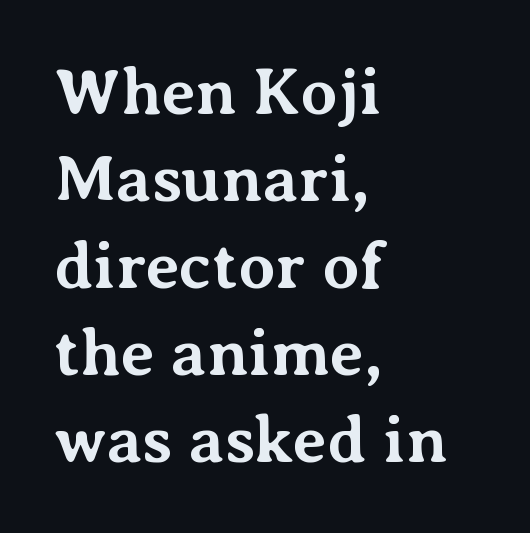
Q: Is the text bold? A: Yes.
Q: Is the text italic (slanted)? A: No, it is upright.
Q: Is the typeface a serif or a sans-serif typeface? A: Serif.
Q: Is the text underlined? A: No.
Q: How is the paragraph aligned? A: Left-aligned.
Q: Is the spacing between letters normal or unusually wide? A: Normal.
Q: Is the spacing between lines tight, normal or loose? A: Normal.
Q: Width (condensed, normal, or wide)? A: Normal.
Q: Stroke contrast? A: Medium.
Q: x-height? A: Medium.
Q: Monospaced? A: No.
